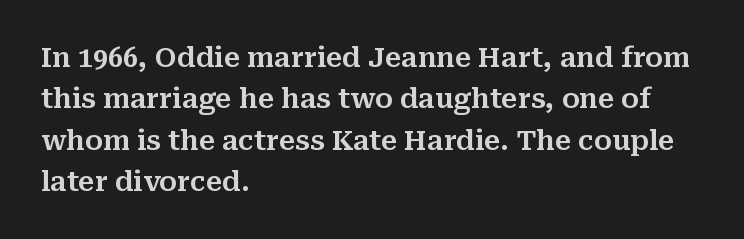
Successive baselines arrive at the customary interval. Short and long lines alike share a common starting point at left. Italic: no, the glyphs are upright roman. Short note: letters normally spaced. Quick note: underline off.
